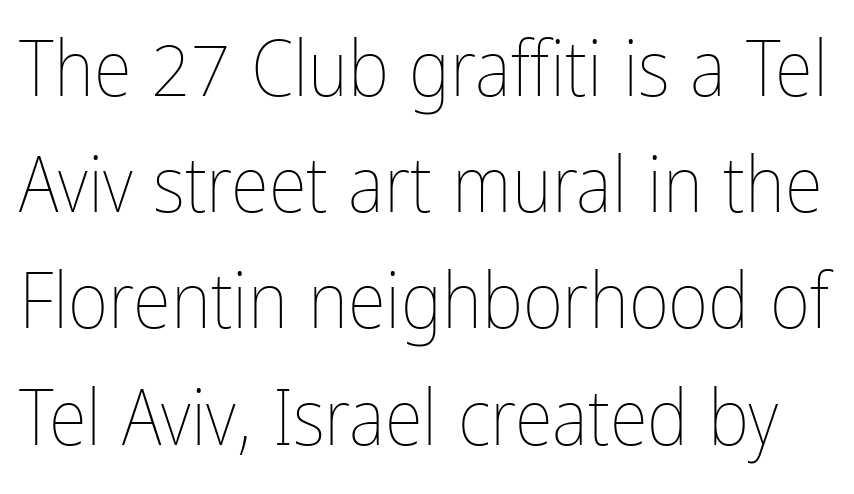
Q: Is the text bold? A: No.
Q: Is the text italic (slanted)? A: No, it is upright.
Q: Is the text underlined? A: No.
Q: Is the spacing between letters normal or unusually wide? A: Normal.
Q: Is the spacing between lines tight, normal or loose? A: Normal.
Q: Width (condensed, normal, or wide)? A: Condensed.
Q: Stroke contrast? A: Low.
Q: x-height? A: Medium.
Q: Monospaced? A: No.
